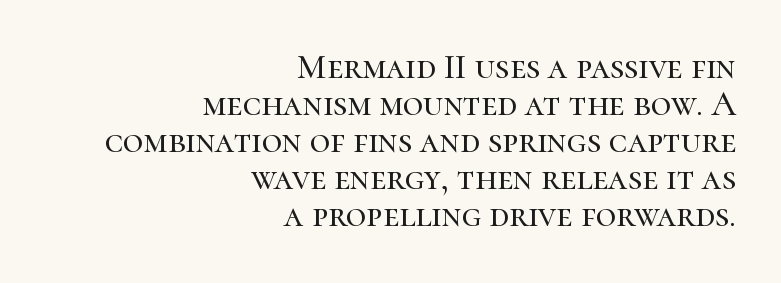
The image shows 35 px serif type, upright; set right-aligned, tight line spacing (1.06x), normal letter spacing, not underlined; high stroke contrast and a medium x-height.
